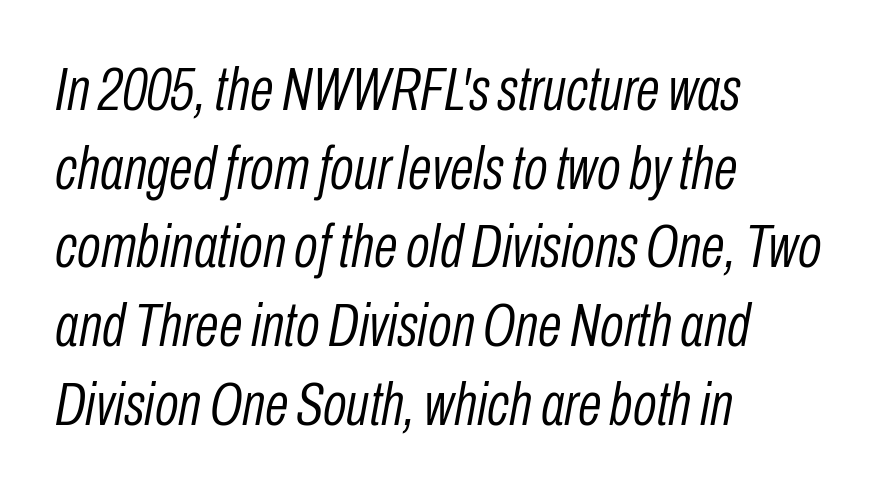
Q: Is the text bold? A: No.
Q: Is the text italic (slanted)? A: Yes, it leans right by about 10 degrees.
Q: Is the text underlined? A: No.
Q: How is the paragraph aligned? A: Left-aligned.
Q: Is the spacing between letters normal or unusually wide? A: Normal.
Q: Is the spacing between lines tight, normal or loose? A: Normal.
Q: Width (condensed, normal, or wide)? A: Condensed.
Q: Stroke contrast? A: Low.
Q: x-height? A: Medium.
Q: Monospaced? A: No.
